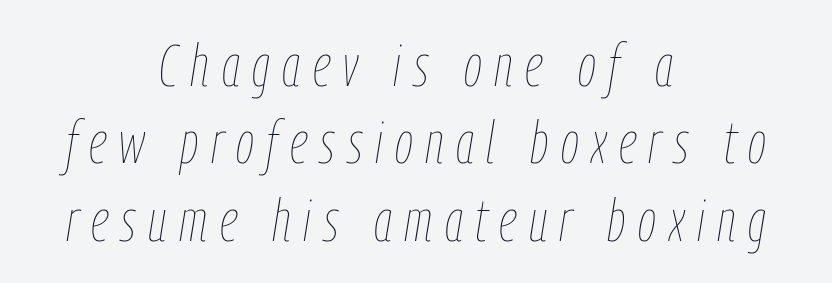
Q: Is the text bold? A: No.
Q: Is the text italic (slanted)? A: Yes, it leans right by about 9 degrees.
Q: Is the text underlined? A: No.
Q: How is the paragraph aligned? A: Centered.
Q: Is the spacing between letters normal or unusually wide? A: Unusually wide.
Q: Is the spacing between lines tight, normal or loose? A: Normal.
Q: Width (condensed, normal, or wide)? A: Condensed.
Q: Stroke contrast? A: Low.
Q: x-height? A: Medium.
Q: Monospaced? A: No.
